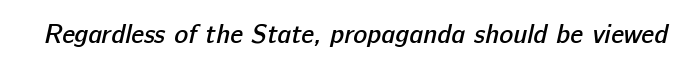
A bit beefed up — I'd call it semibold rather than bold. Letter spacing: default. Lines of text with bare space underneath.
